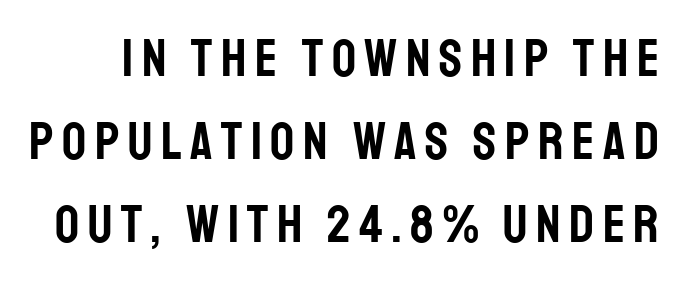
{"serif": "no", "italic": "no", "width": "condensed", "stroke_contrast": "low", "x_height": "large", "monospaced": "no", "underline": "no", "line_spacing": "normal", "line_spacing_ratio": 1.57, "glyph_px": 53}
